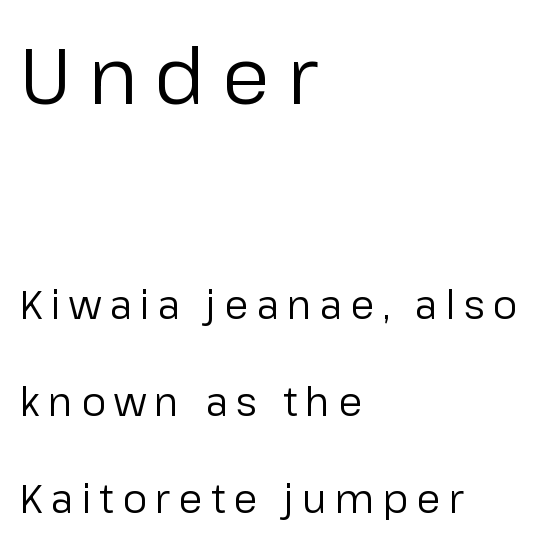
Nobody drew a line under any word here. The space between consecutive lines is lavish. Notice how the passage keeps a crisp vertical edge on the left only. Top chunk: large. Bottom chunk: small.
